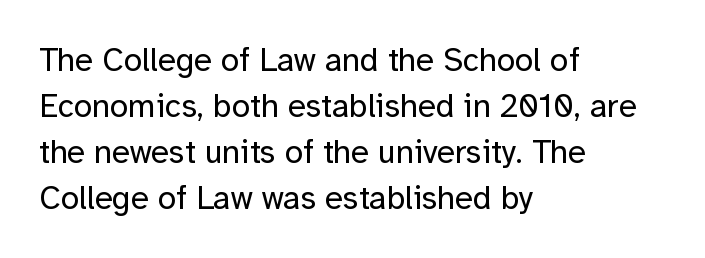
{"serif": "no", "italic": "no", "bold": "no", "weight": "regular", "width": "normal", "stroke_contrast": "low", "x_height": "medium", "monospaced": "no", "underline": "no", "align": "left", "line_spacing": "normal", "line_spacing_ratio": 1.39, "letter_spacing": "normal", "letter_spacing_em": 0.0, "glyph_px": 33}
